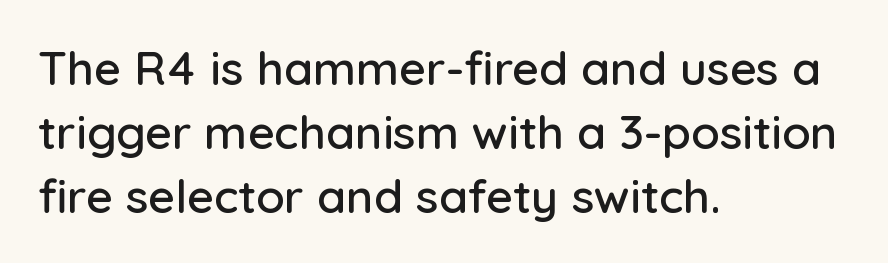
Layout note: lines flush left. The horizontal fit of the characters is conventional and even. A typesetter would call this proportional, since set widths differ per character. No word sits above an underline. Grotesque or geometric, the face here clearly has no serifs. Whoever set this chose a conventional vertical rhythm.
